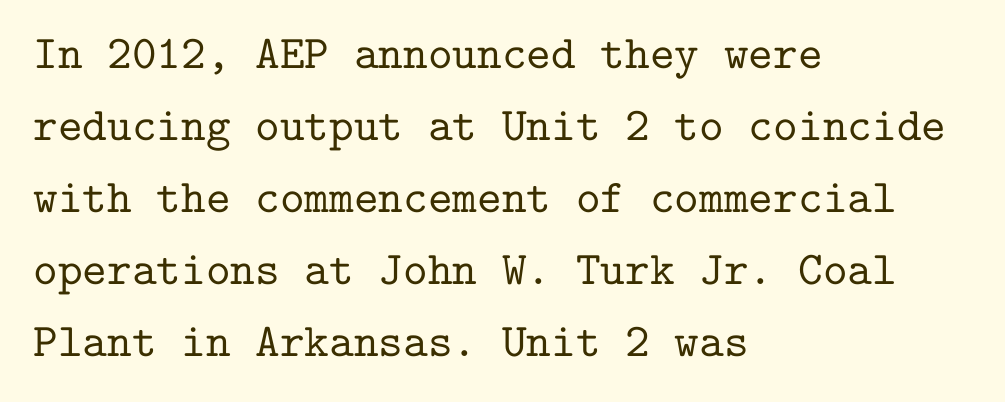
The image shows 47 px serif type, upright, monospaced; set left-aligned, normal line spacing (1.53x), normal letter spacing, not underlined; low stroke contrast and a medium x-height.
